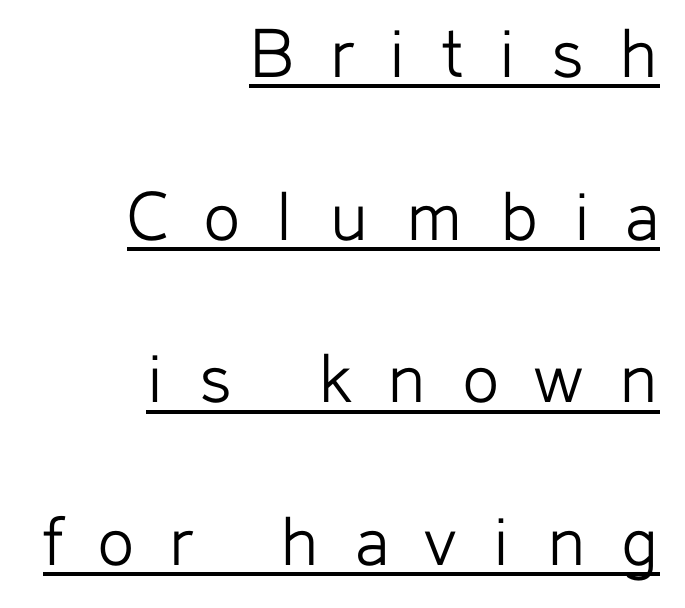
The image shows 76 px light sans-serif type, upright; set right-aligned, loose line spacing (2.14x), unusually wide letter spacing (+0.47 em), underlined; low stroke contrast and a medium x-height.
